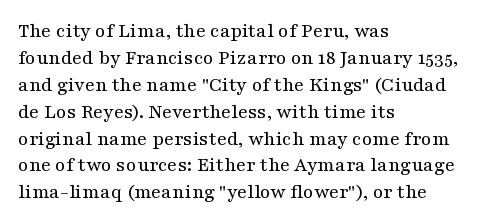
These lines keep a tight, regular rhythm from letter to letter. The rows are spaced the way most documents space them. Nothing heavy about these letters — not bold at all. A roman cut, with each character standing at attention. Check under the words: just untouched page. All the whitespace from short lines collects on the right.
